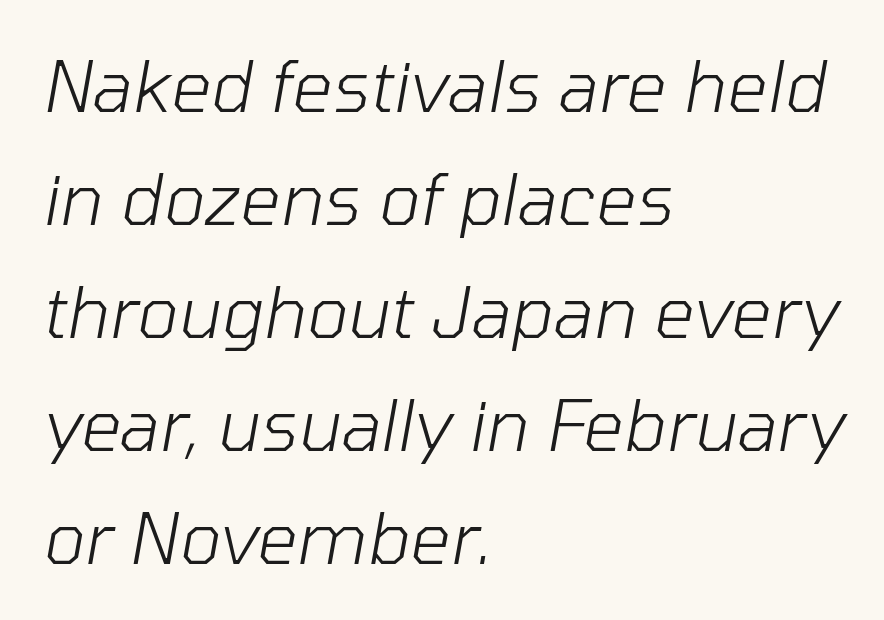
The image shows 71 px light type, italic (leaning right); set left-aligned, normal line spacing (1.59x), normal letter spacing, not underlined; low stroke contrast and a medium x-height.
